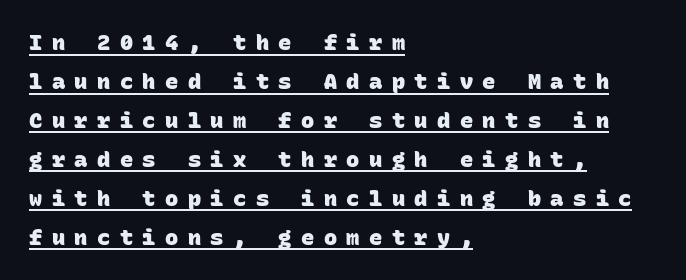
Q: Is the text bold? A: Yes.
Q: Is the text underlined? A: Yes.
Q: How is the paragraph aligned? A: Left-aligned.
Q: Is the spacing between letters normal or unusually wide? A: Unusually wide.
